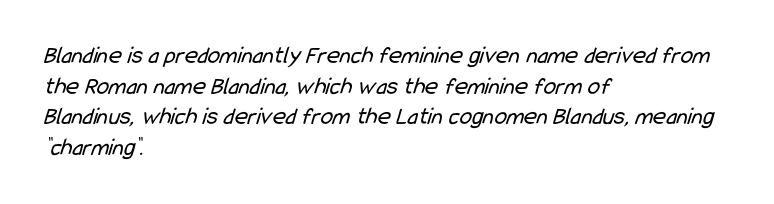
The image shows 25 px text type; set left-aligned, line spacing 1.23x, normal letter spacing, not underlined.
